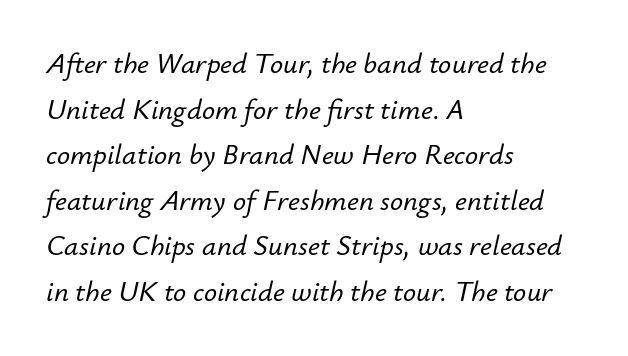
Q: Is the text italic (slanted)? A: Yes, it leans right by about 12 degrees.
Q: Is the text underlined? A: No.
Q: How is the paragraph aligned? A: Left-aligned.
Q: Is the spacing between letters normal or unusually wide? A: Normal.
Q: Is the spacing between lines tight, normal or loose? A: Normal.
Q: Width (condensed, normal, or wide)? A: Normal.
Q: Stroke contrast? A: Low.
Q: x-height? A: Small.
Q: Monospaced? A: No.
